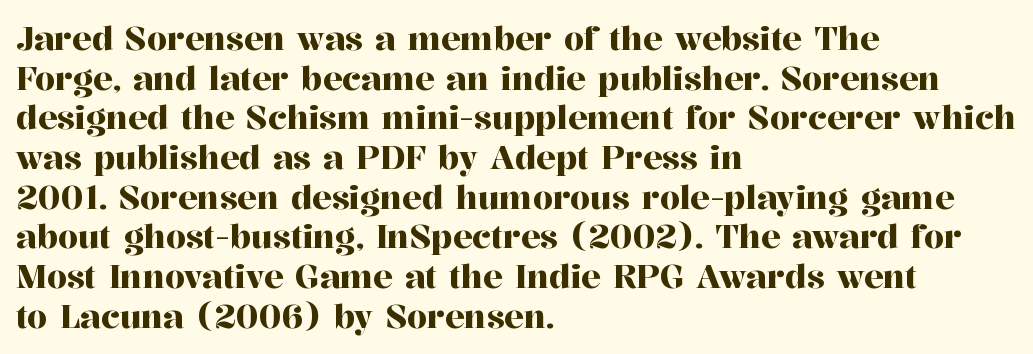
The image shows 32 px serif type, upright; set left-aligned, line spacing 1.24x, normal letter spacing, not underlined; high stroke contrast and a medium x-height.
